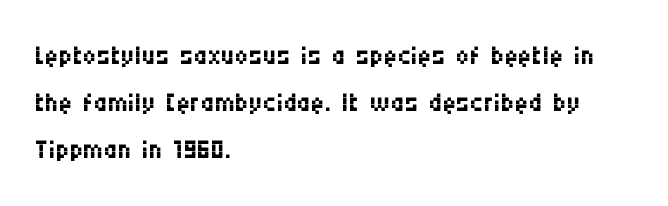
Q: Is the text bold? A: No.
Q: Is the text italic (slanted)? A: No, it is upright.
Q: Is the typeface a serif or a sans-serif typeface? A: Sans-serif.
Q: Is the text underlined? A: No.
Q: How is the paragraph aligned? A: Left-aligned.
Q: Is the spacing between letters normal or unusually wide? A: Normal.
Q: Width (condensed, normal, or wide)? A: Condensed.
Q: Stroke contrast? A: Medium.
Q: x-height? A: Large.
Q: Monospaced? A: No.
